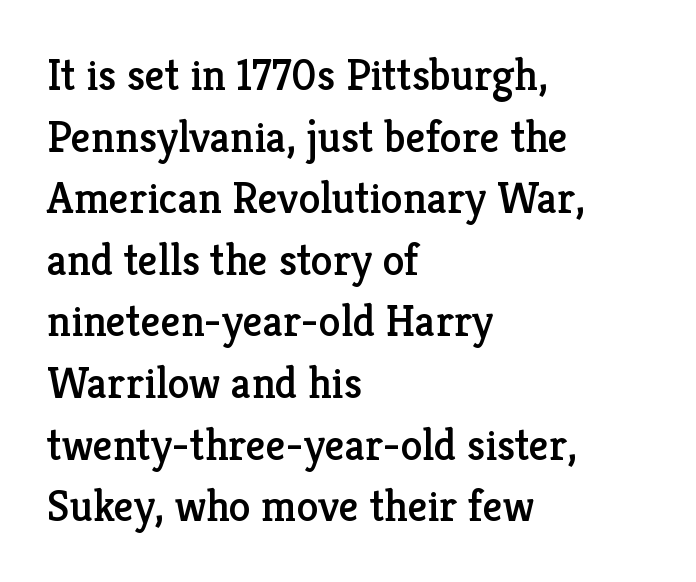
{"serif": "yes", "italic": "no", "width": "normal", "stroke_contrast": "low", "x_height": "medium", "monospaced": "no", "underline": "no", "align": "left", "line_spacing": "normal", "line_spacing_ratio": 1.4, "letter_spacing": "normal", "letter_spacing_em": 0.0, "glyph_px": 44}
